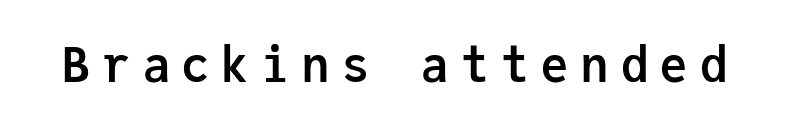
Q: Is the text bold? A: Yes.
Q: Is the text italic (slanted)? A: No, it is upright.
Q: Is the typeface a serif or a sans-serif typeface? A: Sans-serif.
Q: Is the text underlined? A: No.
Q: Is the spacing between letters normal or unusually wide? A: Unusually wide.
Q: Width (condensed, normal, or wide)? A: Normal.
Q: Stroke contrast? A: Low.
Q: x-height? A: Medium.
Q: Monospaced? A: Yes.
